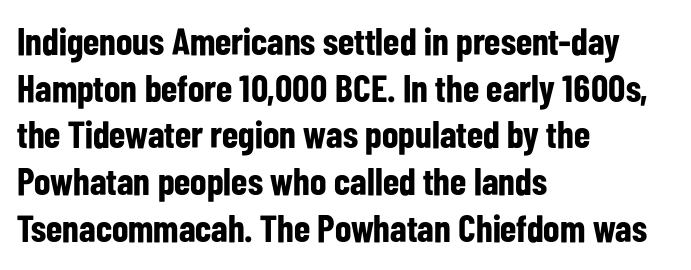
The passage shown is typed in a proportional face where columns would drift. This sample uses an upright cut, with every glyph sitting square on the baseline. If you drew a ruler down the left edge, every line would touch it. Is the type bold? Yes — the strokes are clearly thick and heavy.
